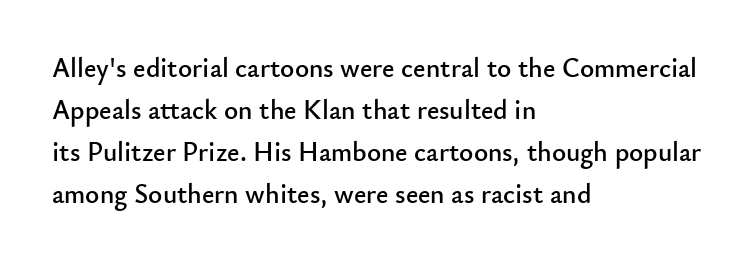
The image shows 27 px text type, upright; set left-aligned, normal line spacing (1.55x), normal letter spacing, not underlined.
